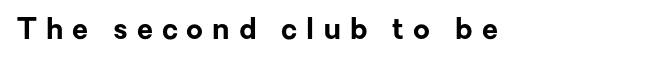
{"serif": "no", "italic": "no", "bold": "yes", "weight": "bold", "width": "normal", "stroke_contrast": "low", "x_height": "medium", "monospaced": "no", "underline": "no", "letter_spacing": "wide", "letter_spacing_em": 0.31, "glyph_px": 29}
